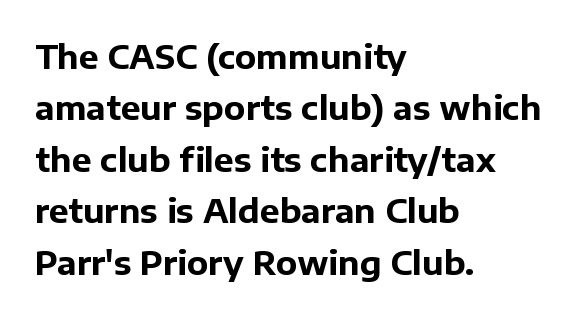
{"serif": "no", "italic": "no", "bold": "yes", "weight": "bold", "width": "normal", "stroke_contrast": "low", "x_height": "medium", "monospaced": "no", "underline": "no", "align": "left", "line_spacing": "normal", "line_spacing_ratio": 1.56, "letter_spacing": "normal", "letter_spacing_em": 0.0, "glyph_px": 33}
